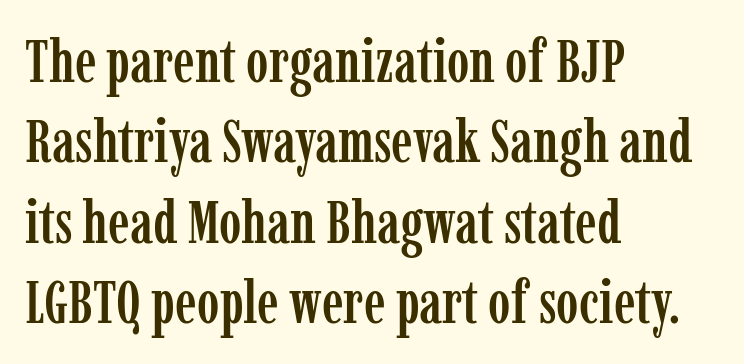
{"serif": "yes", "italic": "no", "width": "condensed", "stroke_contrast": "low", "x_height": "medium", "monospaced": "no", "underline": "no", "align": "left", "line_spacing": "normal", "line_spacing_ratio": 1.34, "letter_spacing": "normal", "letter_spacing_em": 0.0, "glyph_px": 60}
